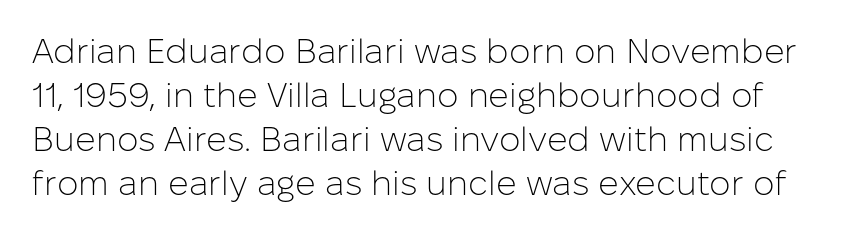
Q: Is the text bold? A: No.
Q: Is the text italic (slanted)? A: No, it is upright.
Q: Is the typeface a serif or a sans-serif typeface? A: Sans-serif.
Q: Is the text underlined? A: No.
Q: Is the spacing between letters normal or unusually wide? A: Normal.
Q: Is the spacing between lines tight, normal or loose? A: Normal.
Q: Width (condensed, normal, or wide)? A: Normal.
Q: Stroke contrast? A: Low.
Q: x-height? A: Medium.
Q: Monospaced? A: No.
